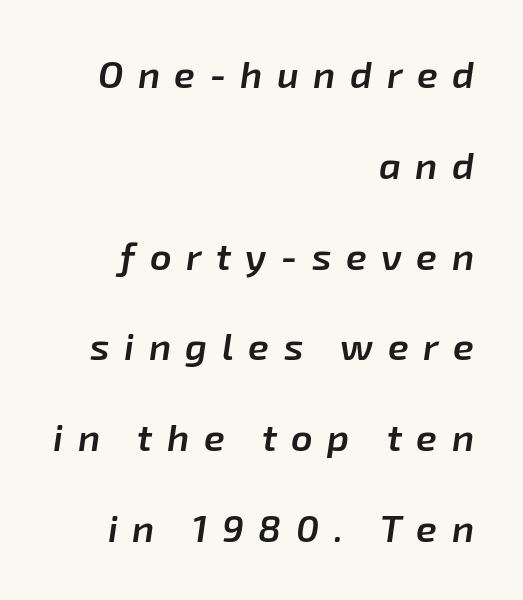
The image shows 38 px semibold type, italic (leaning right); set right-aligned, loose line spacing (2.39x), unusually wide letter spacing (+0.38 em), not underlined; low stroke contrast and a medium x-height.
